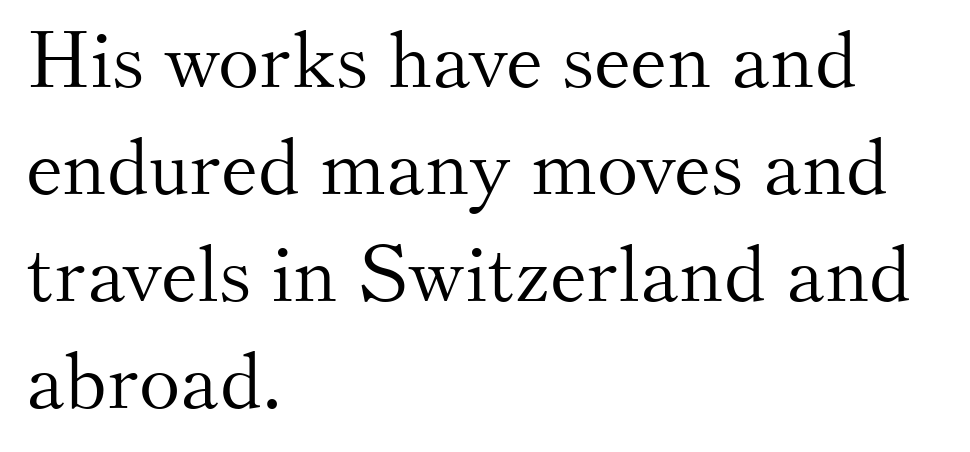
Q: Is the text bold? A: No.
Q: Is the text italic (slanted)? A: No, it is upright.
Q: Is the typeface a serif or a sans-serif typeface? A: Serif.
Q: Is the text underlined? A: No.
Q: How is the paragraph aligned? A: Left-aligned.
Q: Is the spacing between letters normal or unusually wide? A: Normal.
Q: Is the spacing between lines tight, normal or loose? A: Normal.
Q: Width (condensed, normal, or wide)? A: Normal.
Q: Stroke contrast? A: Medium.
Q: x-height? A: Small.
Q: Monospaced? A: No.
